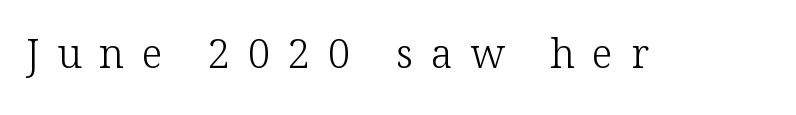
Q: Is the text bold? A: No.
Q: Is the text italic (slanted)? A: No, it is upright.
Q: Is the typeface a serif or a sans-serif typeface? A: Serif.
Q: Is the text underlined? A: No.
Q: Is the spacing between letters normal or unusually wide? A: Unusually wide.
Q: Width (condensed, normal, or wide)? A: Normal.
Q: Stroke contrast? A: Low.
Q: x-height? A: Medium.
Q: Monospaced? A: No.
